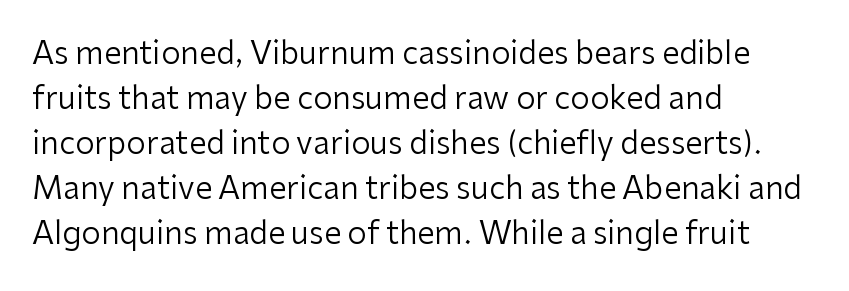
The image shows 31 px regular-weight sans-serif type, upright; set left-aligned, normal line spacing (1.45x), normal letter spacing, not underlined; low stroke contrast and a medium x-height.
